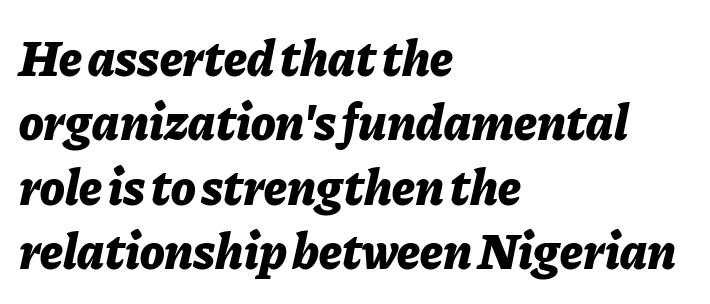
{"italic": "yes", "lean": "right", "slant_degrees": 11, "bold": "yes", "weight": "bold", "width": "normal", "stroke_contrast": "low", "x_height": "medium", "monospaced": "no", "underline": "no", "align": "left", "line_spacing": "normal", "line_spacing_ratio": 1.26, "letter_spacing": "normal", "letter_spacing_em": 0.0, "glyph_px": 51}
